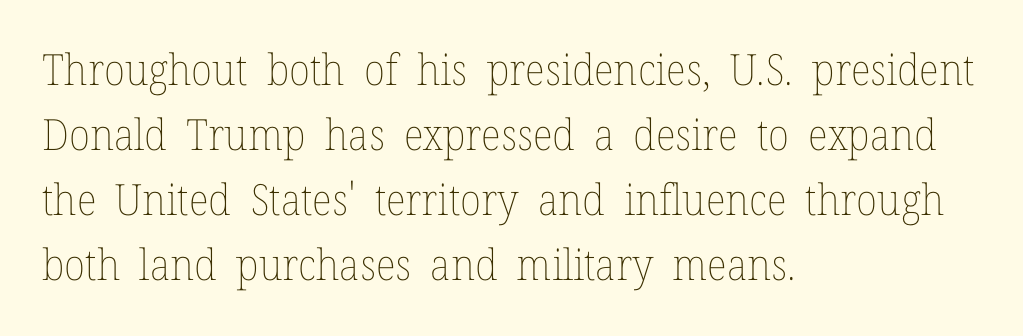
The image shows 43 px thin type, upright; set left-aligned, normal line spacing (1.51x), normal letter spacing, not underlined; low stroke contrast and a medium x-height.
